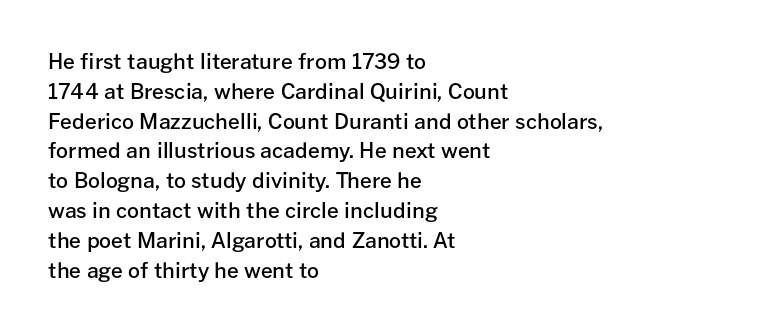
Every row of glyphs begins at an identical x-position on the left. Underlining? Definitely not there. What's the leading like? Ordinary, nothing unusual. The tracking reads as untouched default to a designer's eye. A fair bit of extra ink — the face is semibold, not bold.
